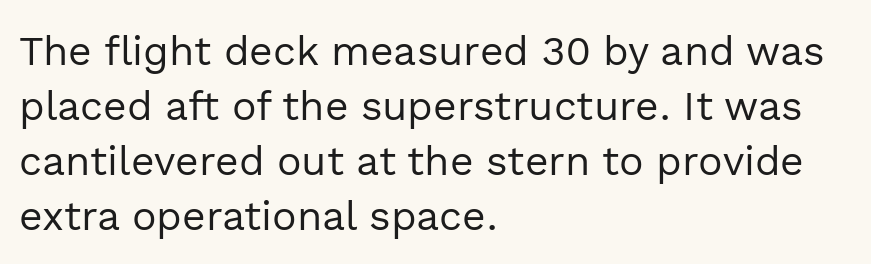
{"serif": "no", "italic": "no", "bold": "no", "weight": "regular", "width": "normal", "x_height": "medium", "monospaced": "no", "underline": "no", "align": "left", "line_spacing": "normal", "line_spacing_ratio": 1.34, "letter_spacing": "normal", "letter_spacing_em": 0.0, "glyph_px": 41}
